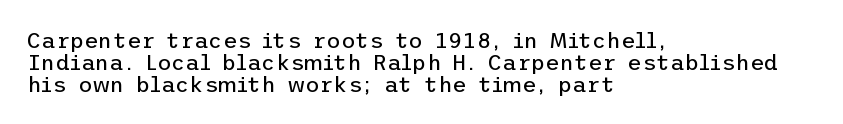
The image shows 22 px text type, upright; set left-aligned, tight line spacing (1.0x), normal letter spacing, not underlined.
